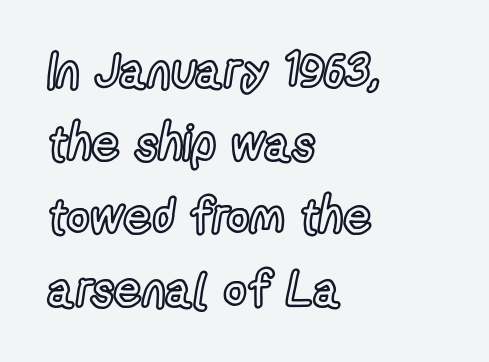
The image shows 49 px condensed type; set left-aligned, normal line spacing (1.49x), normal letter spacing, not underlined; a medium x-height.
